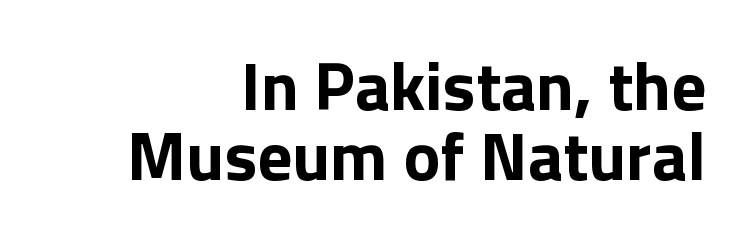
Q: Is the text bold? A: Yes.
Q: Is the text italic (slanted)? A: No, it is upright.
Q: Is the typeface a serif or a sans-serif typeface? A: Sans-serif.
Q: Is the text underlined? A: No.
Q: How is the paragraph aligned? A: Right-aligned.
Q: Is the spacing between letters normal or unusually wide? A: Normal.
Q: Is the spacing between lines tight, normal or loose? A: Tight.
Q: Width (condensed, normal, or wide)? A: Normal.
Q: Stroke contrast? A: Low.
Q: x-height? A: Medium.
Q: Monospaced? A: No.
